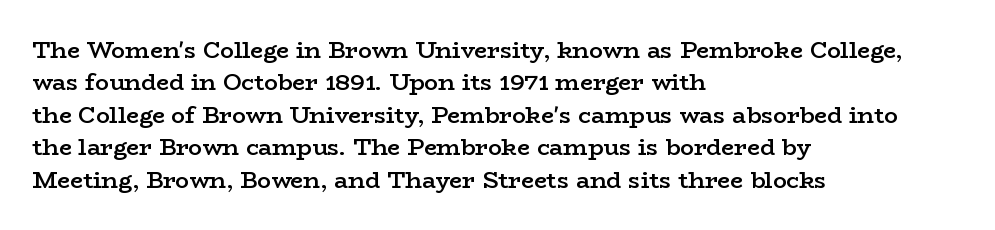
{"italic": "no", "bold": "semi", "underline": "no", "align": "left", "line_spacing": "normal", "line_spacing_ratio": 1.41, "letter_spacing": "normal", "letter_spacing_em": 0.0, "glyph_px": 23}
